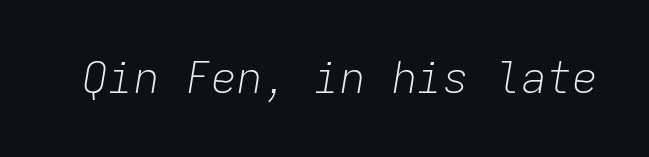
The image shows 43 px light type, italic (leaning right), monospaced; set normal letter spacing, not underlined; low stroke contrast and a medium x-height.
